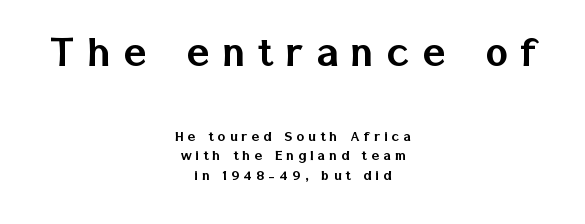
Does the copy run flush right? No — it is centered line by line. In this sample the first text group is rendered at the bigger scale. This sample uses an upright cut, with every glyph sitting square on the baseline. Letters rest on an invisible, unmarked baseline. Does extra space separate the letters? Yes, quite a lot of it. Each letter keeps its own natural width here, so spacing adapts to shape.
